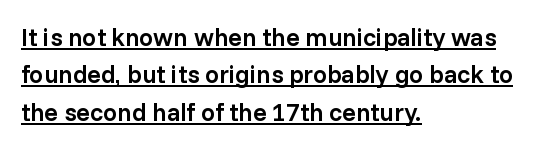
{"italic": "no", "bold": "semi", "underline": "yes", "align": "left", "line_spacing": "normal", "line_spacing_ratio": 1.5, "letter_spacing": "normal", "letter_spacing_em": 0.0, "glyph_px": 25}
